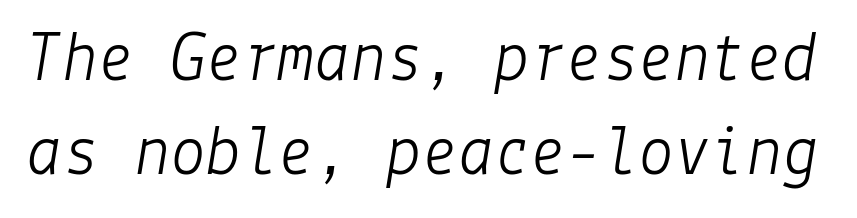
{"italic": "yes", "lean": "right", "slant_degrees": 9, "bold": "no", "weight": "light", "width": "normal", "stroke_contrast": "low", "x_height": "medium", "underline": "no", "line_spacing": "normal", "line_spacing_ratio": 1.3, "letter_spacing": "normal", "letter_spacing_em": 0.0, "glyph_px": 72}
